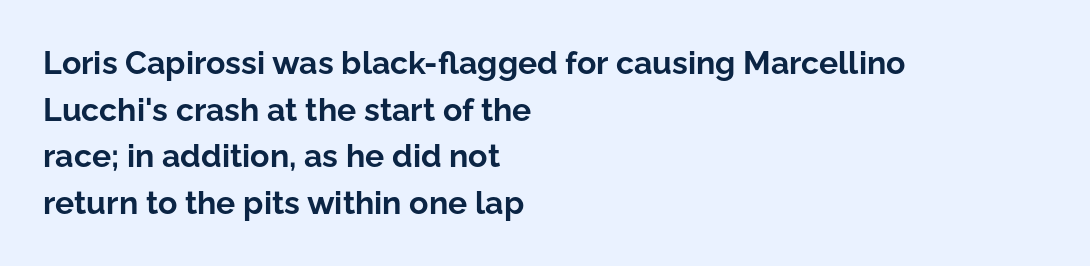
{"serif": "no", "italic": "no", "bold": "yes", "weight": "bold", "width": "normal", "stroke_contrast": "low", "x_height": "medium", "monospaced": "no", "underline": "no", "align": "left", "line_spacing": "normal", "line_spacing_ratio": 1.46, "letter_spacing": "normal", "letter_spacing_em": 0.0, "glyph_px": 32}
